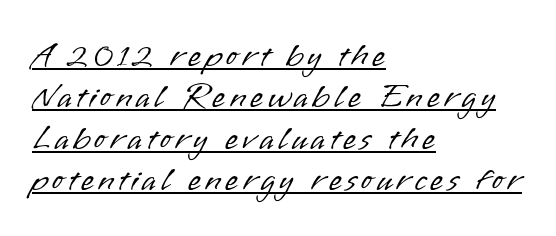
The face used here is a sans, in the tradition of grotesques and geometrics. Summary of weight: not heavy and not bold. Horizontally, the lines are justified to the leading edge only. Is there an underline? Yes — a line sits under the letters. Is this a fixed-width face? No — the glyphs have proportional, varying widths.
